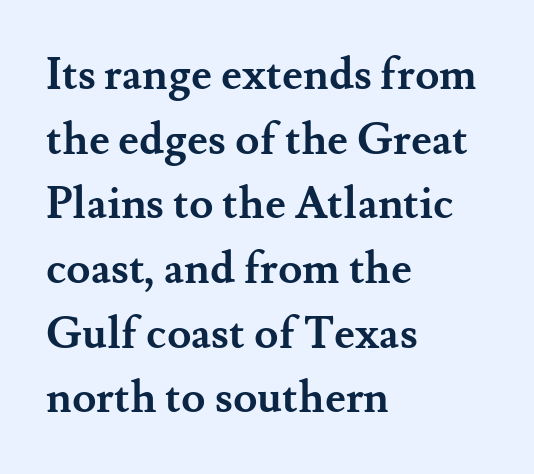
Q: Is the text bold? A: Yes.
Q: Is the text italic (slanted)? A: No, it is upright.
Q: Is the typeface a serif or a sans-serif typeface? A: Serif.
Q: Is the text underlined? A: No.
Q: How is the paragraph aligned? A: Left-aligned.
Q: Is the spacing between letters normal or unusually wide? A: Normal.
Q: Is the spacing between lines tight, normal or loose? A: Normal.
Q: Width (condensed, normal, or wide)? A: Normal.
Q: Stroke contrast? A: Medium.
Q: x-height? A: Small.
Q: Monospaced? A: No.
